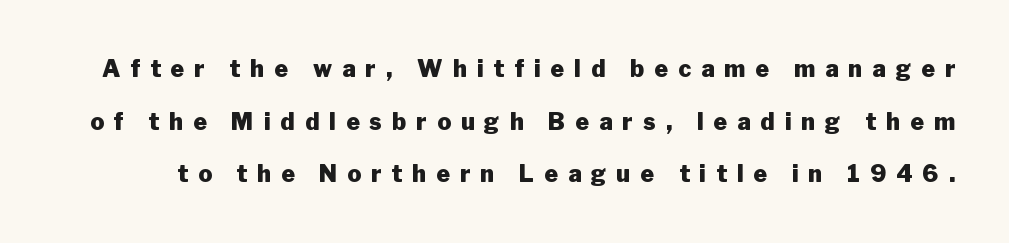
{"italic": "no", "bold": "yes", "underline": "no", "line_spacing": "loose", "line_spacing_ratio": 2.29, "letter_spacing": "wide", "letter_spacing_em": 0.44, "glyph_px": 23}
